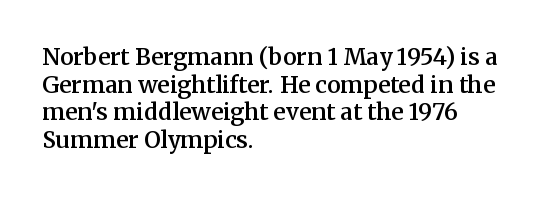
{"italic": "no", "bold": "semi", "underline": "no", "align": "left", "line_spacing_ratio": 1.2, "letter_spacing": "normal", "letter_spacing_em": 0.0, "glyph_px": 23}
